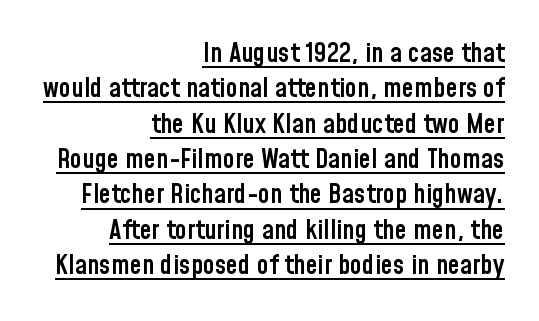
{"italic": "no", "bold": "semi", "underline": "yes", "align": "right", "line_spacing": "normal", "line_spacing_ratio": 1.31, "letter_spacing": "normal", "letter_spacing_em": 0.0, "glyph_px": 27}
